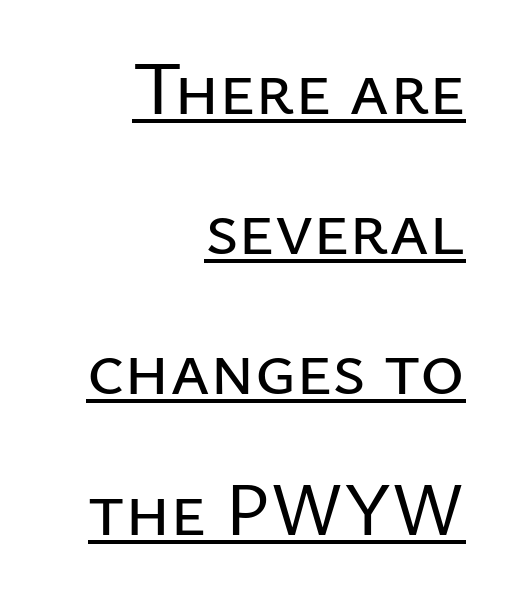
The gaps between neighbouring characters are ordinary and unremarkable. A typesetter would call this proportional, since set widths differ per character. This sample uses an upright cut, with every glyph sitting square on the baseline. Right-aligned paragraph, ragged on the left. Serifs: no, the terminals of the letterforms are clean.
